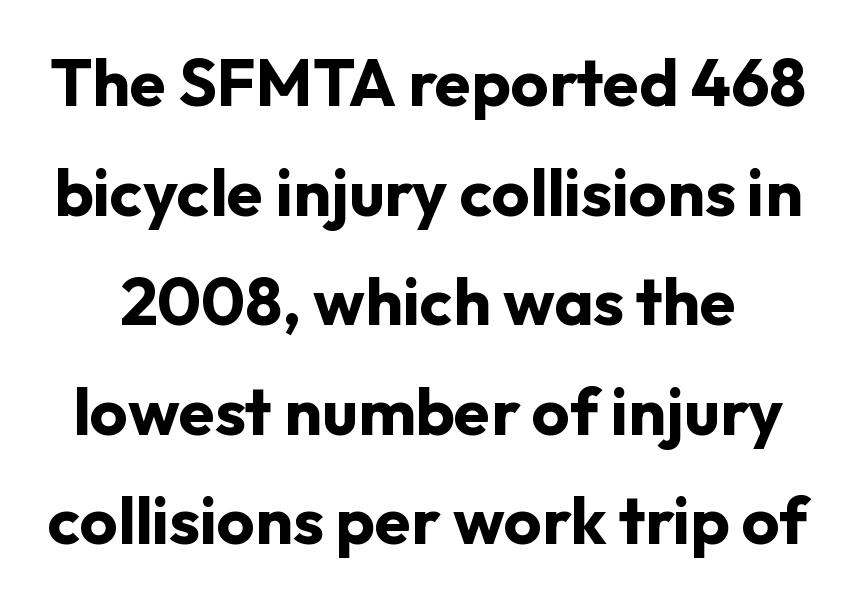
The image shows 66 px bold sans-serif type, upright; set normal line spacing (1.66x), normal letter spacing, not underlined; low stroke contrast and a medium x-height.
